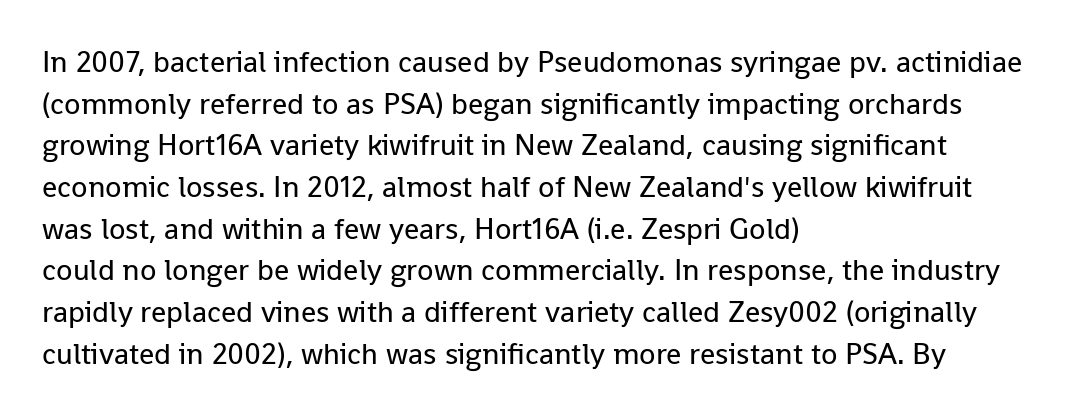
{"serif": "no", "italic": "no", "bold": "no", "weight": "regular", "width": "normal", "stroke_contrast": "low", "x_height": "medium", "monospaced": "no", "underline": "no", "align": "left", "line_spacing": "normal", "line_spacing_ratio": 1.39, "letter_spacing": "normal", "letter_spacing_em": 0.0, "glyph_px": 30}
